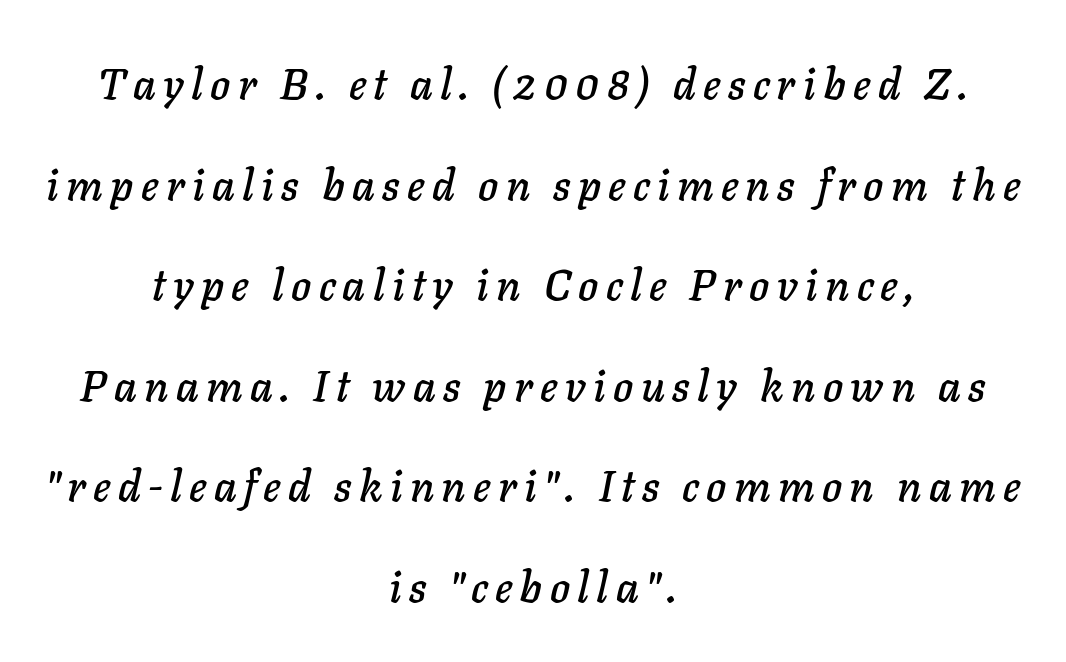
Q: Is the text italic (slanted)? A: Yes, it leans right by about 11 degrees.
Q: Is the text underlined? A: No.
Q: How is the paragraph aligned? A: Centered.
Q: Is the spacing between lines tight, normal or loose? A: Loose.
Q: Width (condensed, normal, or wide)? A: Normal.
Q: Stroke contrast? A: Low.
Q: x-height? A: Medium.
Q: Monospaced? A: No.
